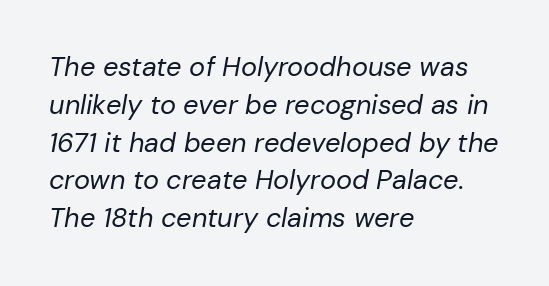
Q: Is the text bold? A: No.
Q: Is the text italic (slanted)? A: Yes, it leans right by about 10 degrees.
Q: Is the text underlined? A: No.
Q: How is the paragraph aligned? A: Left-aligned.
Q: Is the spacing between letters normal or unusually wide? A: Normal.
Q: Is the spacing between lines tight, normal or loose? A: Normal.
